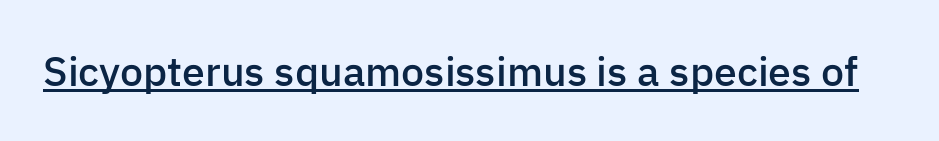
Q: Is the text bold? A: Semi-bold.
Q: Is the text italic (slanted)? A: No, it is upright.
Q: Is the typeface a serif or a sans-serif typeface? A: Sans-serif.
Q: Is the text underlined? A: Yes.
Q: Is the spacing between letters normal or unusually wide? A: Normal.
Q: Width (condensed, normal, or wide)? A: Normal.
Q: Stroke contrast? A: Low.
Q: x-height? A: Medium.
Q: Monospaced? A: No.
